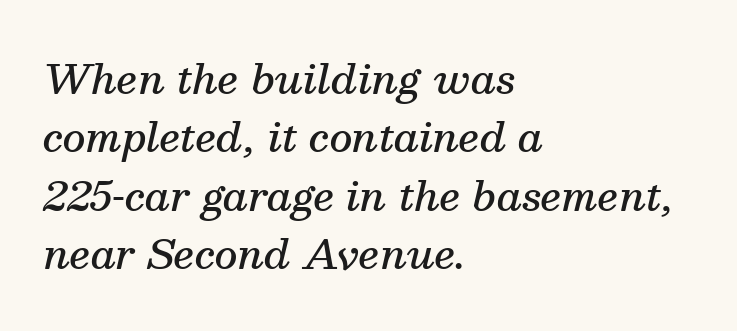
{"serif": "yes", "italic": "yes", "lean": "right", "slant_degrees": 13, "bold": "semi", "weight": "semibold", "width": "normal", "stroke_contrast": "medium", "x_height": "medium", "monospaced": "no", "underline": "no", "align": "left", "line_spacing": "normal", "line_spacing_ratio": 1.46, "letter_spacing": "normal", "letter_spacing_em": 0.0, "glyph_px": 40}
